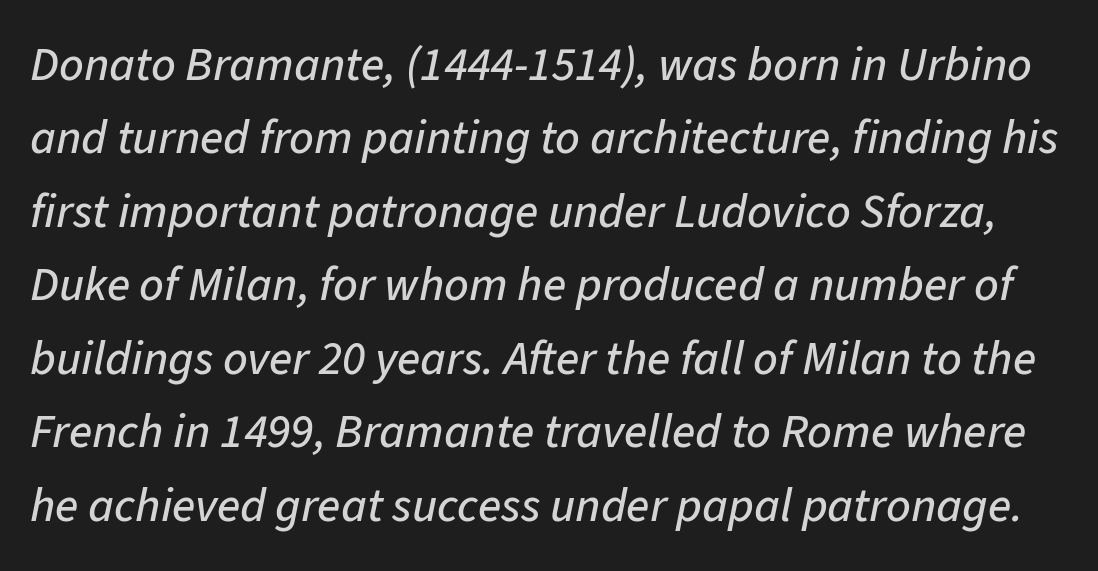
The image shows 48 px text type, italic (leaning right); set normal line spacing (1.53x), normal letter spacing, not underlined; low stroke contrast and a medium x-height.
